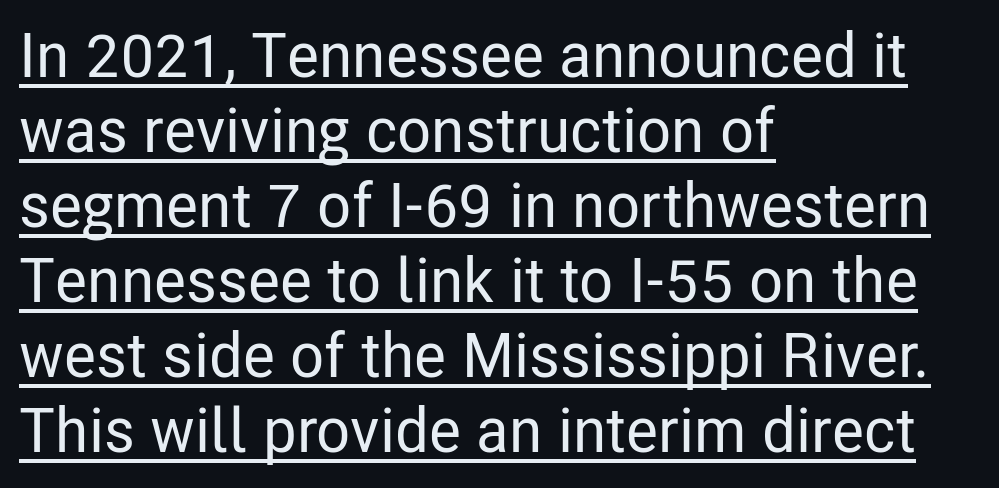
The image shows 62 px condensed sans-serif type, upright; set left-aligned, line spacing 1.21x, normal letter spacing, underlined; low stroke contrast and a medium x-height.
